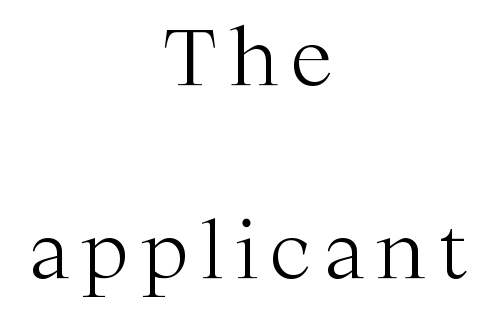
No extra ink here — the face is not bold. A typesetter would call this proportional, since set widths differ per character. No word sits above an underline. Stroke terminals: seriffed. Posture: vertical. Line starts and ends both wander, symmetrically.
